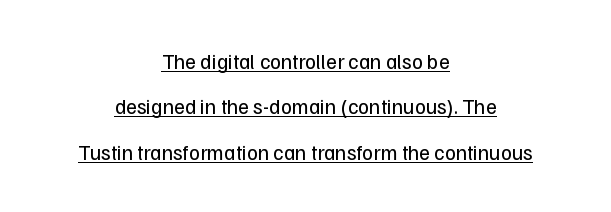
The image shows 21 px text type, upright; set centered, loose line spacing (2.16x), normal letter spacing, underlined.
